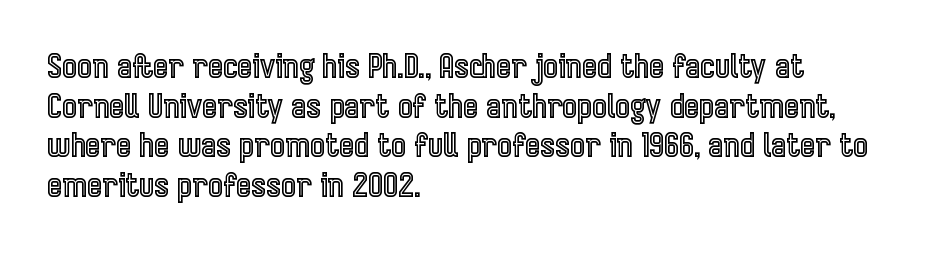
Any mark beneath the type? The region is blank. Caption: multi-line text, flush left, ragged right. The gaps between neighbouring characters are ordinary and unremarkable. You could not count columns in this text — the font is proportionally spaced.
